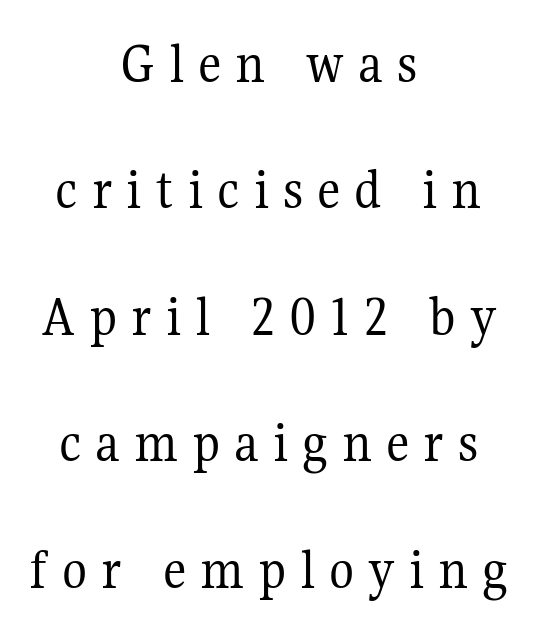
Q: Is the text bold? A: No.
Q: Is the text italic (slanted)? A: No, it is upright.
Q: Is the typeface a serif or a sans-serif typeface? A: Serif.
Q: Is the text underlined? A: No.
Q: How is the paragraph aligned? A: Centered.
Q: Is the spacing between letters normal or unusually wide? A: Unusually wide.
Q: Is the spacing between lines tight, normal or loose? A: Loose.
Q: Width (condensed, normal, or wide)? A: Normal.
Q: Stroke contrast? A: Medium.
Q: x-height? A: Medium.
Q: Monospaced? A: No.
